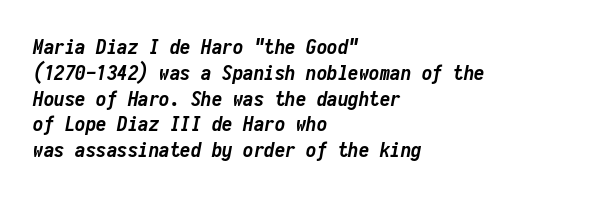
{"italic": "yes", "lean": "right", "slant_degrees": 10, "bold": "yes", "underline": "no", "align": "left", "line_spacing_ratio": 1.23, "letter_spacing": "normal", "letter_spacing_em": 0.0, "glyph_px": 21}
